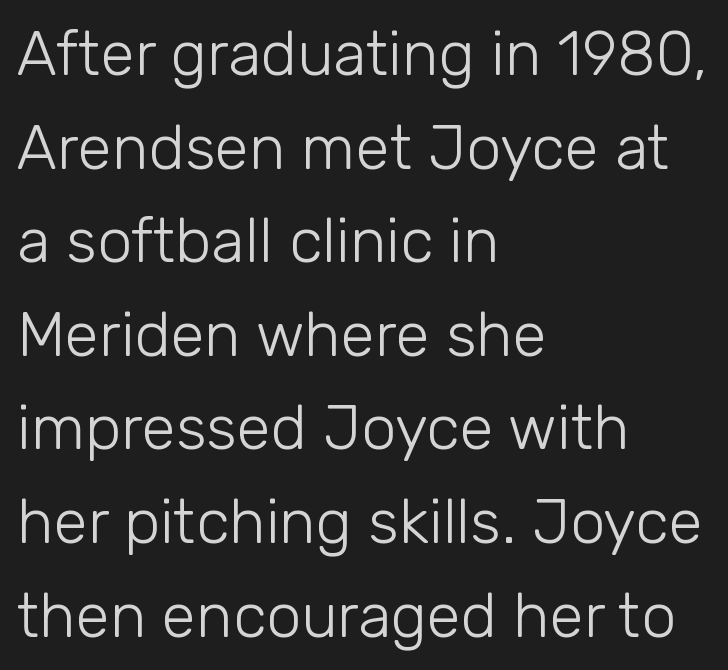
The image shows 62 px light sans-serif type, upright; set left-aligned, normal line spacing (1.51x), normal letter spacing, not underlined; low stroke contrast and a medium x-height.
